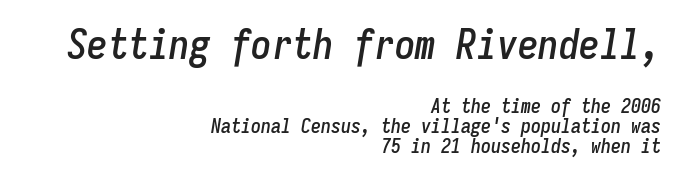
{"italic": "yes", "lean": "right", "slant_degrees": 9, "width": "condensed", "stroke_contrast": "low", "x_height": "medium", "monospaced": "yes", "underline": "no", "align": "right", "line_spacing": "tight", "line_spacing_ratio": 1.0, "letter_spacing": "normal", "letter_spacing_em": 0.0, "larger_block": "first", "size_ratio": 2.05, "glyph_px": 41}
